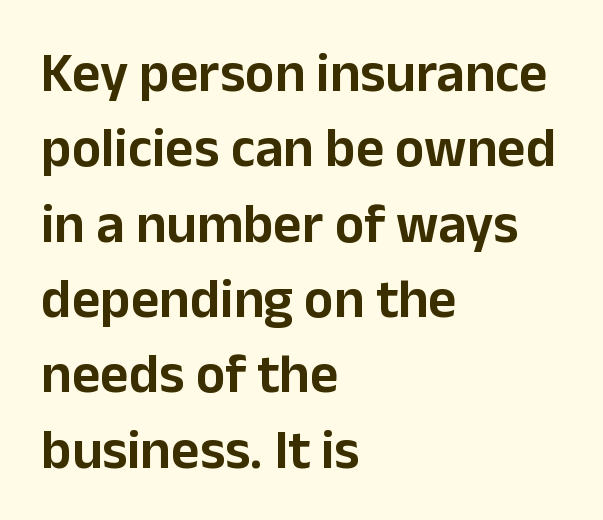
The image shows 55 px sans-serif type, upright; set left-aligned, normal line spacing (1.37x), normal letter spacing, not underlined; low stroke contrast and a medium x-height.
